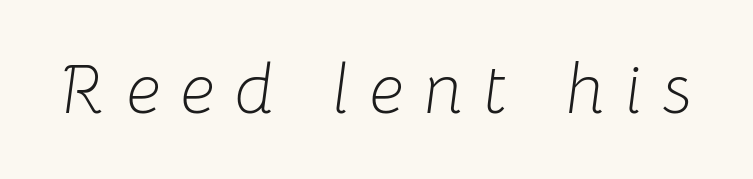
The passage shown is typed in a proportional face where columns would drift. Just letters on the line, the space beneath them empty. Is this a heavy cut? Hardly; it is regular or lighter. Short note: letters widely spaced. The typography opts for an oblique posture over an upright one.
